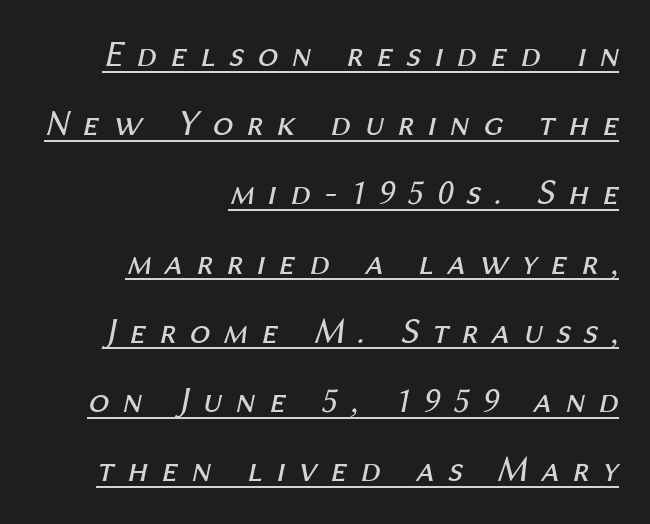
The image shows 37 px regular-weight type, italic (leaning right); set right-aligned, line spacing 1.87x, unusually wide letter spacing (+0.35 em), underlined; medium stroke contrast and a medium x-height.
